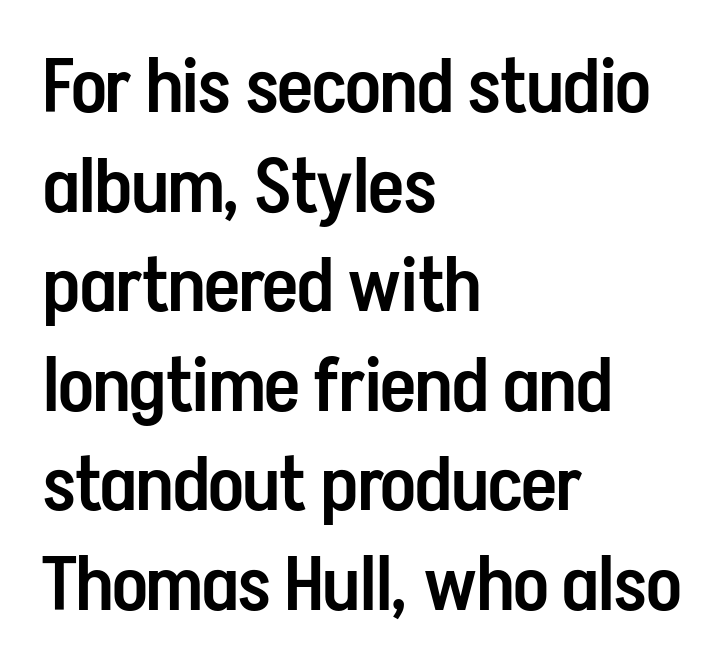
{"serif": "no", "italic": "no", "bold": "semi", "weight": "semibold", "width": "condensed", "stroke_contrast": "low", "x_height": "medium", "monospaced": "no", "underline": "no", "align": "left", "line_spacing": "normal", "line_spacing_ratio": 1.31, "letter_spacing": "normal", "letter_spacing_em": 0.0, "glyph_px": 76}
